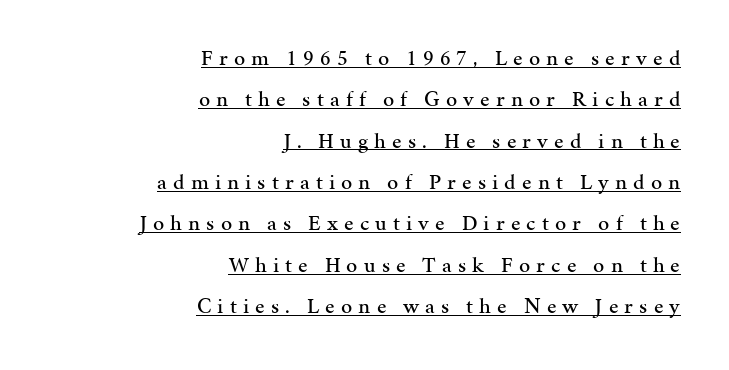
{"italic": "no", "underline": "yes", "align": "right", "line_spacing_ratio": 1.88, "letter_spacing": "wide", "letter_spacing_em": 0.28, "glyph_px": 22}
